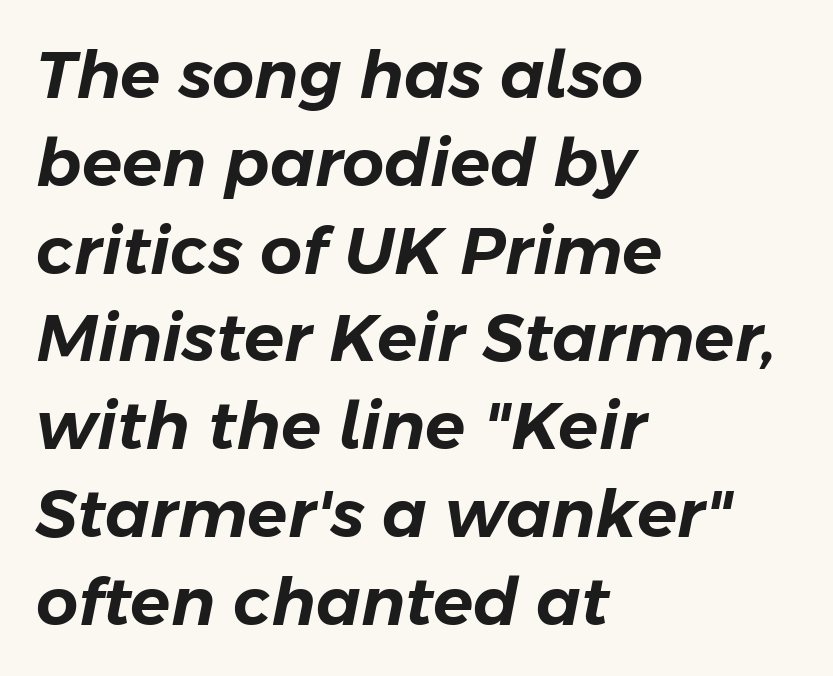
{"italic": "yes", "lean": "right", "slant_degrees": 11, "width": "normal", "stroke_contrast": "low", "x_height": "medium", "monospaced": "no", "underline": "no", "align": "left", "line_spacing": "normal", "line_spacing_ratio": 1.33, "letter_spacing": "normal", "letter_spacing_em": 0.0, "glyph_px": 66}
